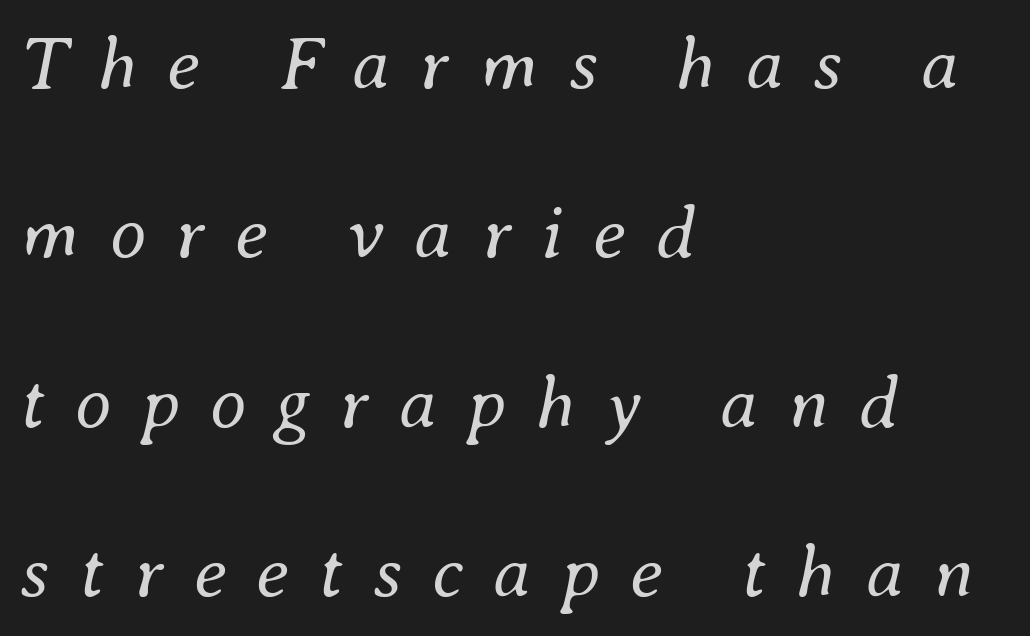
The image shows 75 px regular-weight type, italic (leaning right); set left-aligned, loose line spacing (2.26x), unusually wide letter spacing (+0.4 em), not underlined; medium stroke contrast and a small x-height.
